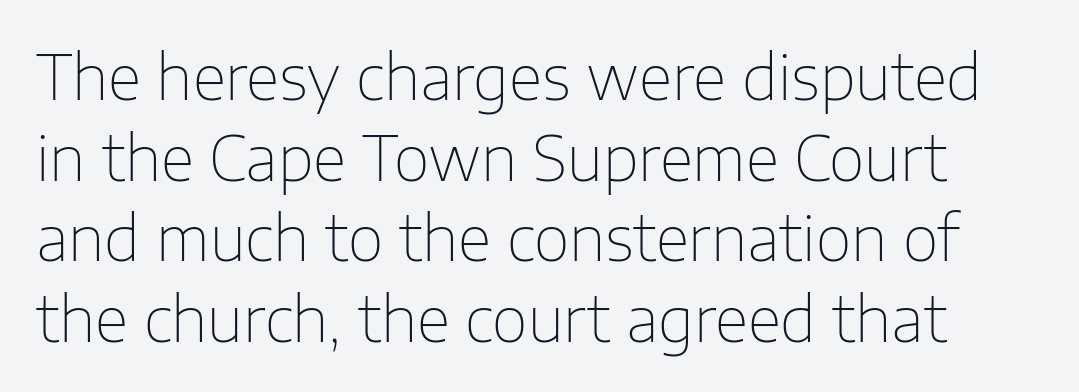
{"serif": "no", "italic": "no", "bold": "no", "weight": "thin", "width": "normal", "stroke_contrast": "low", "x_height": "medium", "monospaced": "no", "underline": "no", "line_spacing": "normal", "line_spacing_ratio": 1.3, "letter_spacing": "normal", "letter_spacing_em": 0.0, "glyph_px": 62}
